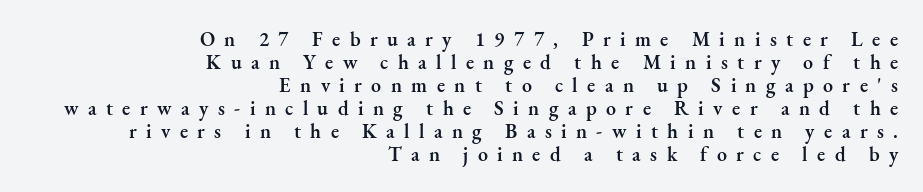
Does the leading feel generous? Not at all — it's pinched. I'd describe the lettering as semibold — firm but not a full bold. Letter spacing: wide. Vertical strokes here are truly vertical. The zone under the glyphs is completely vacant.
